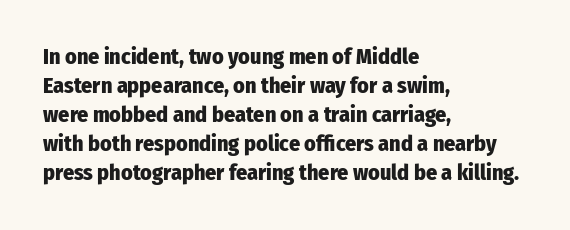
{"italic": "no", "bold": "yes", "underline": "no", "align": "left", "line_spacing": "normal", "line_spacing_ratio": 1.32, "letter_spacing": "normal", "letter_spacing_em": 0.0, "glyph_px": 22}
